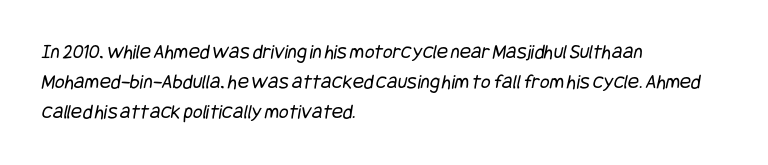
The image shows 21 px text type; set left-aligned, normal line spacing (1.44x), normal letter spacing, not underlined.
